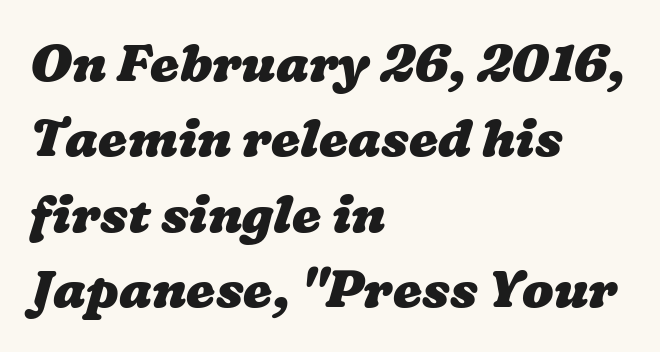
{"bold": "yes", "weight": "heavy", "width": "wide", "stroke_contrast": "low", "x_height": "medium", "monospaced": "no", "underline": "no", "align": "left", "line_spacing": "normal", "line_spacing_ratio": 1.45, "letter_spacing": "normal", "letter_spacing_em": 0.0, "glyph_px": 52}
